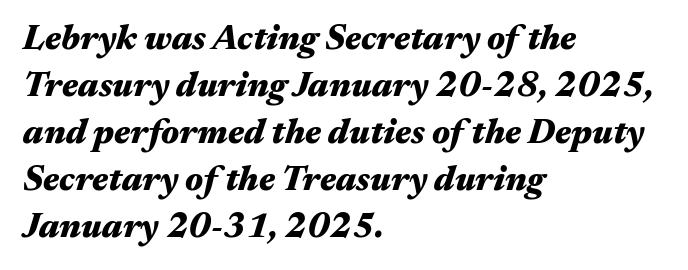
Notice how the stems are inclined rather than vertical — that's the hallmark of italics. The strip under each line holds only bare page. Letter spacing: default. Quick note: interline space is typical.
